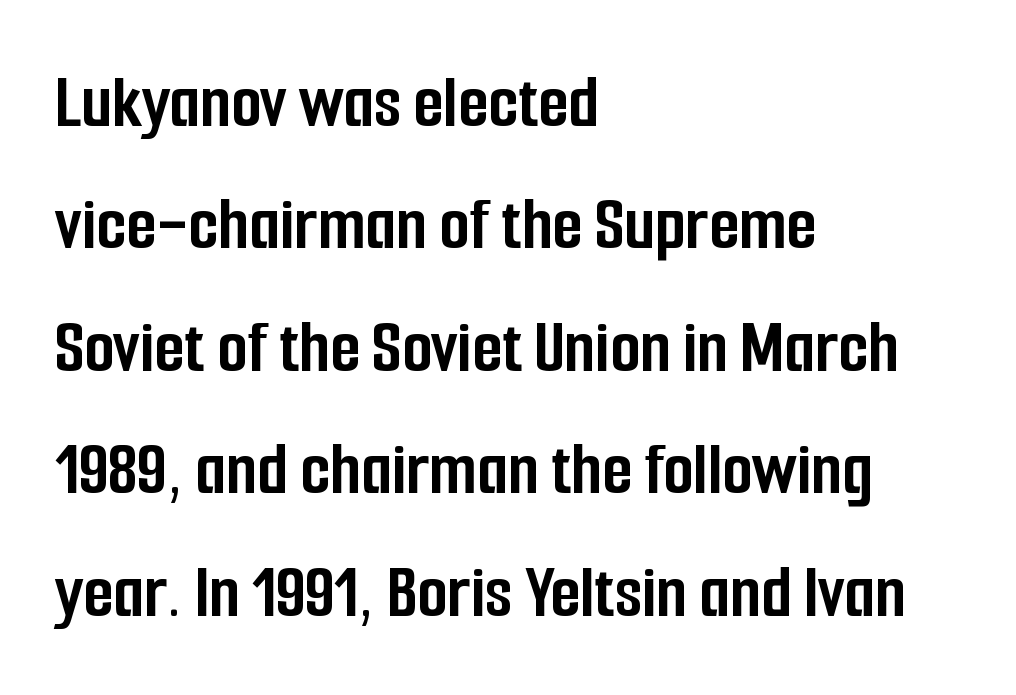
Notice how thick the strokes are: this is what a full bold looks like. The ragged edge is on the right, which tells us the setting is flush left. Looks like regular typesetting: each glyph gets only the width it needs. Nothing unusual about the tracking: characters are spaced as the font intends. These lines sit exactly where default settings would place them.
